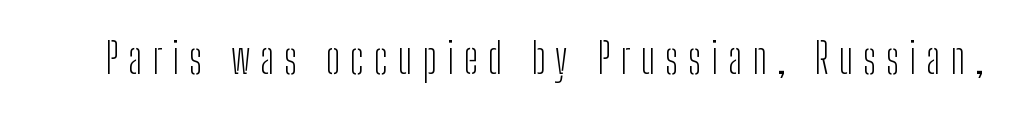
The image shows 42 px light, condensed sans-serif type, upright; set unusually wide letter spacing (+0.24 em), not underlined; low stroke contrast and a medium x-height.
